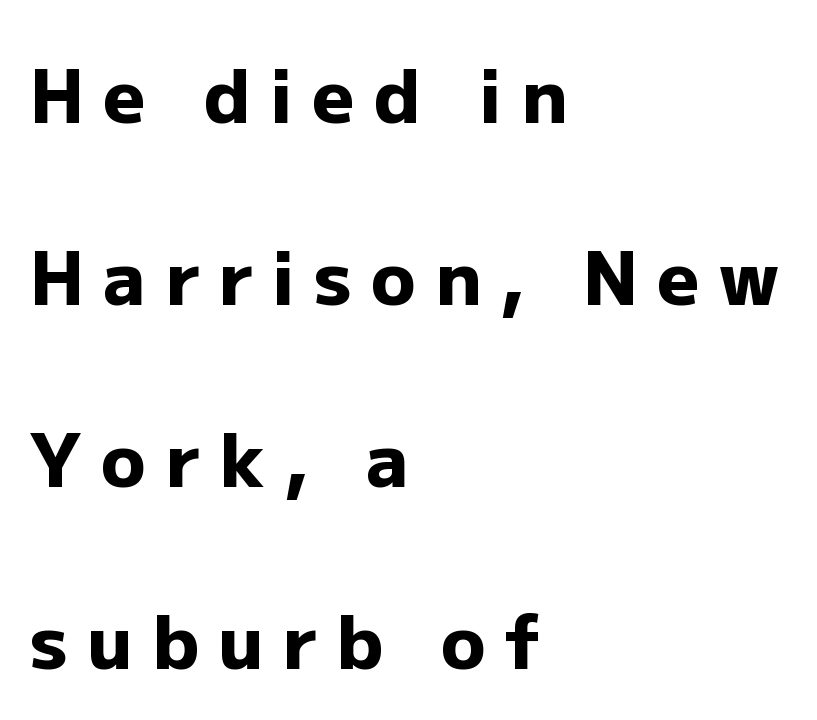
Q: Is the text bold? A: Yes.
Q: Is the text italic (slanted)? A: No, it is upright.
Q: Is the typeface a serif or a sans-serif typeface? A: Sans-serif.
Q: Is the text underlined? A: No.
Q: How is the paragraph aligned? A: Left-aligned.
Q: Is the spacing between letters normal or unusually wide? A: Unusually wide.
Q: Is the spacing between lines tight, normal or loose? A: Loose.
Q: Width (condensed, normal, or wide)? A: Normal.
Q: Stroke contrast? A: Low.
Q: x-height? A: Medium.
Q: Monospaced? A: No.
